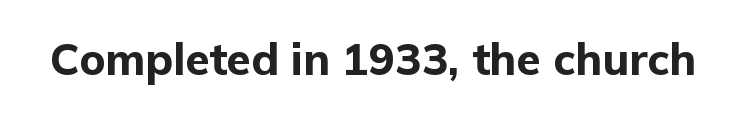
The image shows 44 px bold sans-serif type, upright; set normal letter spacing, not underlined; low stroke contrast and a medium x-height.
